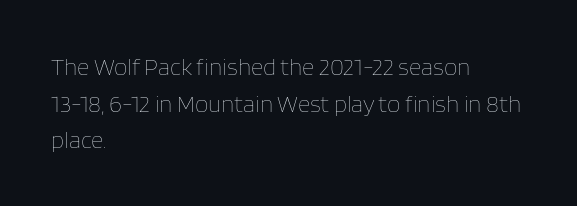
The image shows 24 px text type, upright; set left-aligned, normal line spacing (1.53x), normal letter spacing, not underlined.
